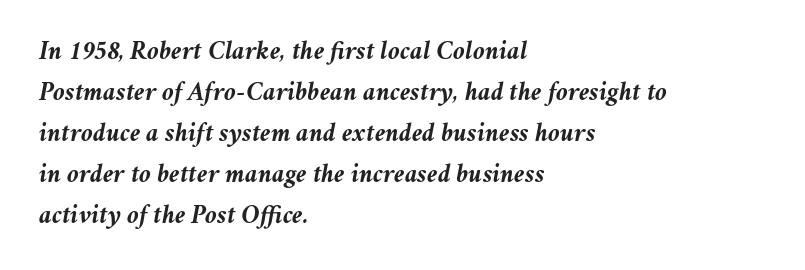
The image shows 27 px bold type, italic (leaning right); set left-aligned, normal line spacing (1.52x), normal letter spacing, not underlined.
